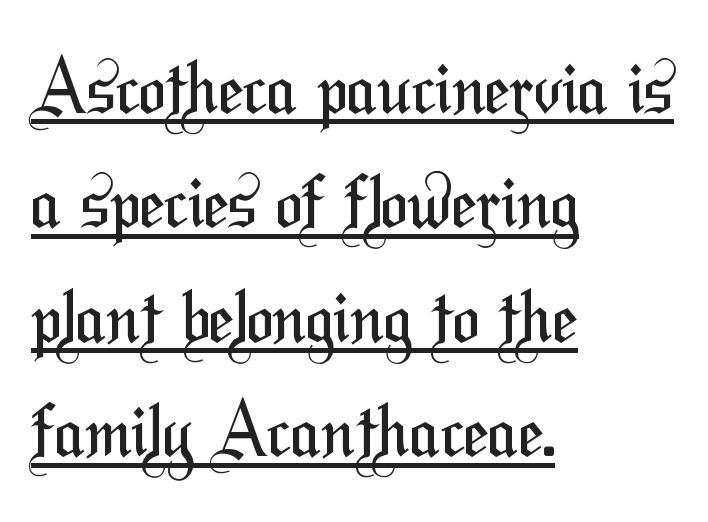
The image shows 72 px regular-weight, condensed sans-serif type; set left-aligned, normal line spacing (1.59x), normal letter spacing, underlined; medium stroke contrast and a medium x-height.
